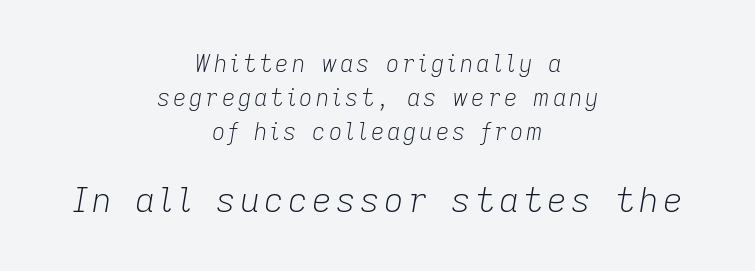
Q: Is the text bold? A: No.
Q: Is the text italic (slanted)? A: Yes, it leans right by about 9 degrees.
Q: Is the text underlined? A: No.
Q: How is the paragraph aligned? A: Centered.
Q: Is the spacing between lines tight, normal or loose? A: Normal.
Q: Which block of text is set in a larger size, the first (top) or the second (bottom)? A: The second (bottom) one.
Q: Width (condensed, normal, or wide)? A: Normal.
Q: Stroke contrast? A: Low.
Q: x-height? A: Medium.
Q: Monospaced? A: No.
